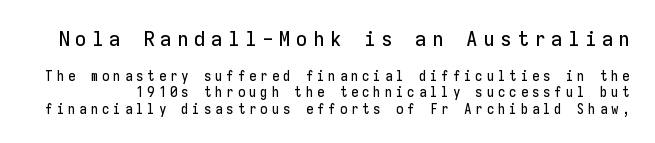
Anything drawn beneath the words? Only blank space. The letters in the upper block stand taller than those in the block below. The lettering holds an erect, upright posture throughout. Caption: expanded tracking, letters set apart.
